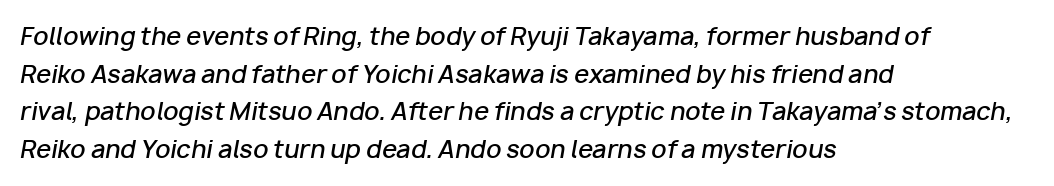
Q: Is the text bold? A: Semi-bold.
Q: Is the text italic (slanted)? A: Yes, it leans right by about 10 degrees.
Q: Is the text underlined? A: No.
Q: How is the paragraph aligned? A: Left-aligned.
Q: Is the spacing between letters normal or unusually wide? A: Normal.
Q: Is the spacing between lines tight, normal or loose? A: Normal.
